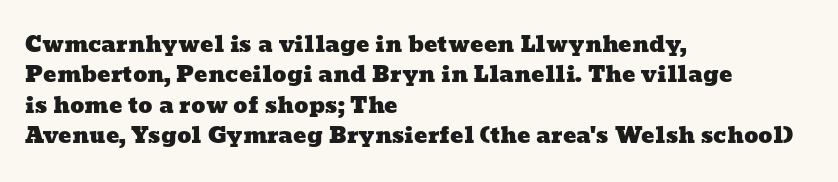
{"underline": "no", "align": "left", "line_spacing": "normal", "line_spacing_ratio": 1.38, "letter_spacing": "normal", "letter_spacing_em": 0.0, "glyph_px": 22}
